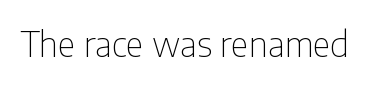
Think of a printed novel: that variable character pitch is what you see here. Classification — sans serif. The weight tops out at a normal text grade. These lines keep a tight, regular rhythm from letter to letter. Anything drawn beneath the words? Only blank space. No italicization has been applied; the sample stays upright.
